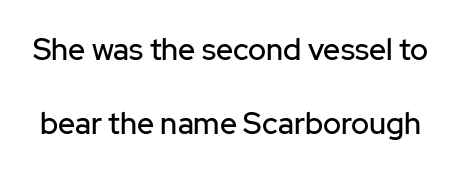
Character widths vary here, with narrow letters taking less room than wide ones. Loosely led — the rows are spread out. Every stem runs plumb, perpendicular to the baseline. The gaps between neighbouring characters are ordinary and unremarkable.
